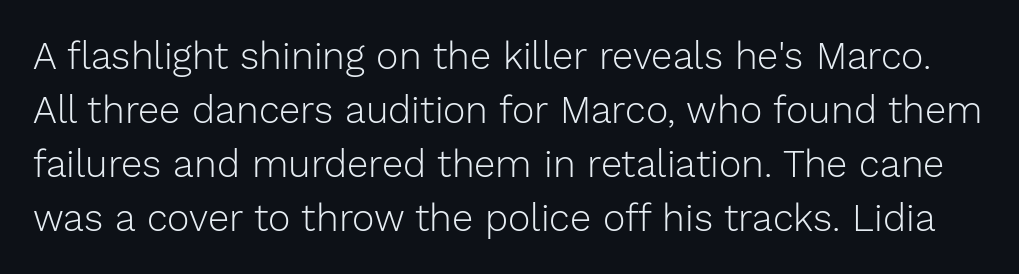
Q: Is the text bold? A: No.
Q: Is the text italic (slanted)? A: No, it is upright.
Q: Is the typeface a serif or a sans-serif typeface? A: Sans-serif.
Q: Is the text underlined? A: No.
Q: Is the spacing between letters normal or unusually wide? A: Normal.
Q: Is the spacing between lines tight, normal or loose? A: Normal.
Q: Width (condensed, normal, or wide)? A: Normal.
Q: Stroke contrast? A: Low.
Q: x-height? A: Medium.
Q: Monospaced? A: No.
